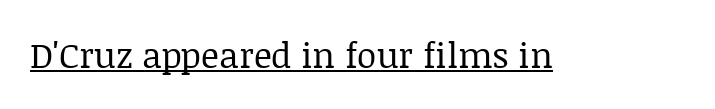
Observe the ordinary spacing: letters are neighbours, not strangers. The typeface chosen for these lines features serifs. Posture: upright roman. A typesetter would call this proportional, since set widths differ per character. Heaviness? Minimal to ordinary, like unemphasized prose. Honestly, the underline is the first thing you notice here.
